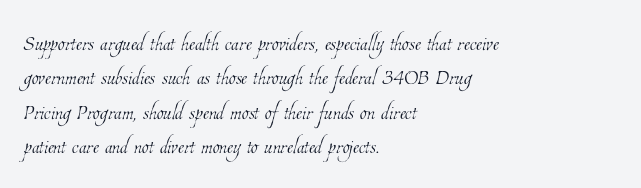
There is no visible air inserted between adjacent glyphs. Stroke thickness stays within the range of a standard reading face or lighter. The space directly below the letters is spotless. A student would call this left alignment; a typographer would say flush left, rag right.
